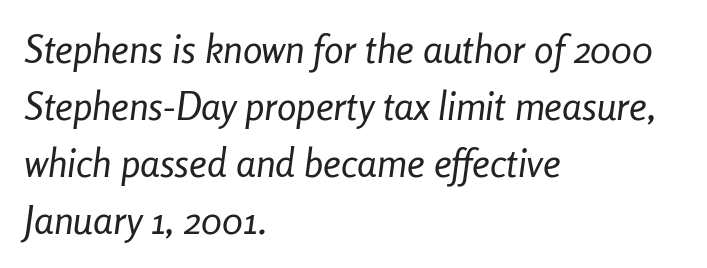
Q: Is the text bold? A: No.
Q: Is the text italic (slanted)? A: Yes, it leans right by about 8 degrees.
Q: Is the text underlined? A: No.
Q: How is the paragraph aligned? A: Left-aligned.
Q: Is the spacing between letters normal or unusually wide? A: Normal.
Q: Is the spacing between lines tight, normal or loose? A: Normal.
Q: Width (condensed, normal, or wide)? A: Condensed.
Q: Stroke contrast? A: Low.
Q: x-height? A: Medium.
Q: Monospaced? A: No.
